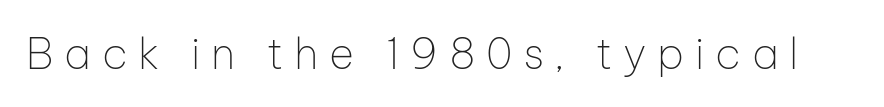
The designer went with a sans here, leaving each stem footless. Plain, unruled lines of type. This is not heavy type; no bold has been used. The letters are spread apart with noticeably loose tracking.
